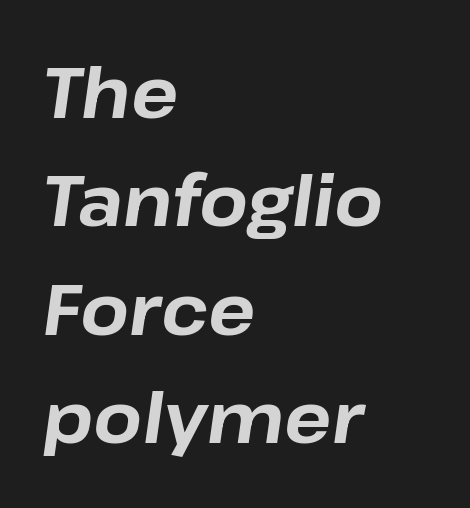
{"italic": "yes", "lean": "right", "slant_degrees": 8, "bold": "yes", "weight": "bold", "width": "normal", "stroke_contrast": "low", "x_height": "medium", "monospaced": "no", "underline": "no", "align": "left", "line_spacing": "normal", "line_spacing_ratio": 1.55, "letter_spacing": "normal", "letter_spacing_em": 0.0, "glyph_px": 70}
